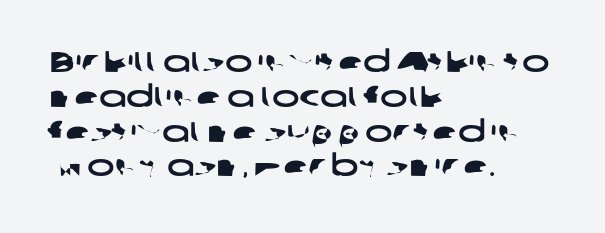
{"serif": "no", "width": "wide", "stroke_contrast": "low", "x_height": "medium", "monospaced": "no", "underline": "no", "align": "left", "line_spacing_ratio": 1.2, "letter_spacing": "normal", "letter_spacing_em": 0.0, "glyph_px": 29}
